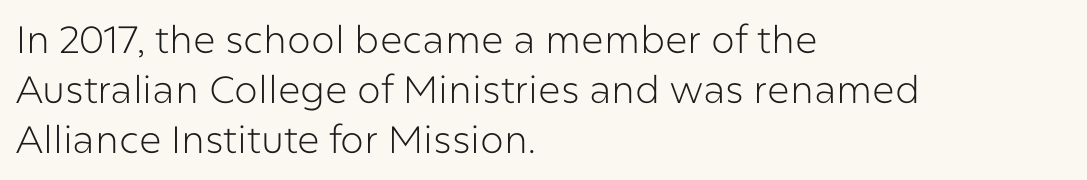
The ragged edge is on the right, which tells us the setting is flush left. Here the designer chose a conventional face with non-uniform glyph widths. This rendering employs a face without finishing strokes, i.e., a sans-serif. Does the lettering tilt? It doesn't — this is upright. Honestly, the row spacing looks completely unremarkable. The space beneath each line is pristine and unruled.
